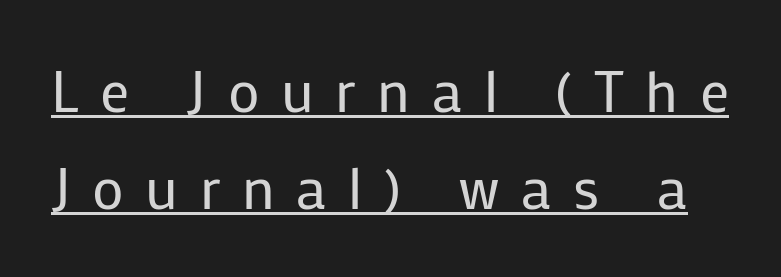
The image shows 58 px regular-weight sans-serif type, upright; set normal line spacing (1.68x), unusually wide letter spacing (+0.37 em), underlined; low stroke contrast and a medium x-height.
